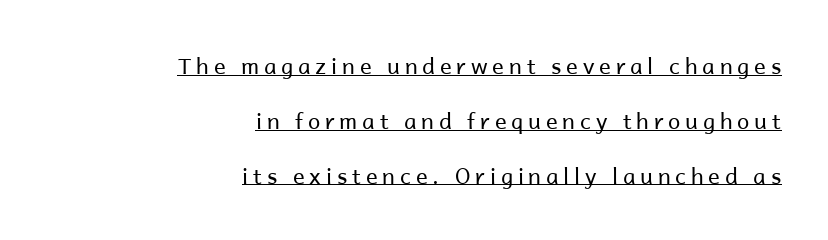
{"italic": "no", "bold": "no", "underline": "yes", "align": "right", "line_spacing": "loose", "line_spacing_ratio": 2.49, "letter_spacing": "wide", "letter_spacing_em": 0.22, "glyph_px": 22}
